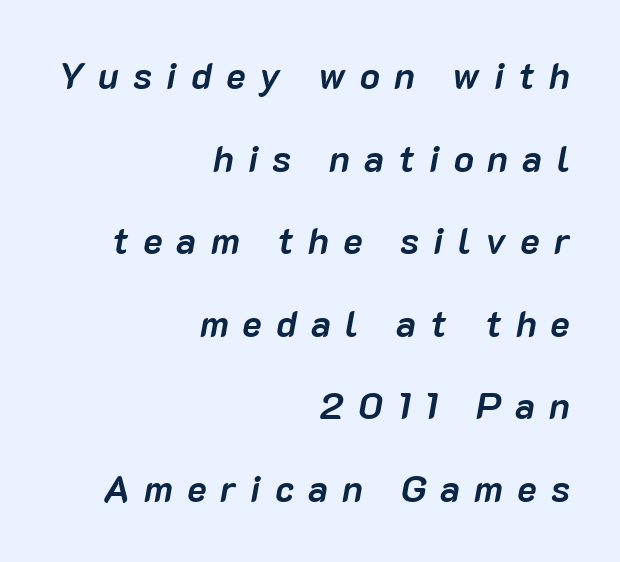
{"italic": "yes", "lean": "right", "slant_degrees": 10, "bold": "yes", "weight": "semibold", "width": "normal", "stroke_contrast": "low", "x_height": "medium", "monospaced": "no", "underline": "no", "align": "right", "line_spacing": "loose", "line_spacing_ratio": 2.23, "letter_spacing": "wide", "letter_spacing_em": 0.38, "glyph_px": 37}
